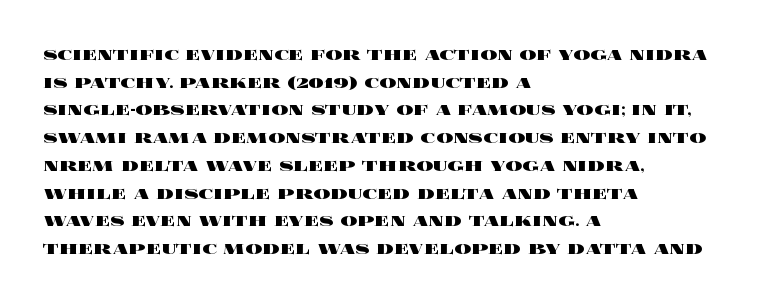
The image shows 21 px bold type, upright; set left-aligned, normal line spacing (1.32x), normal letter spacing, not underlined.
